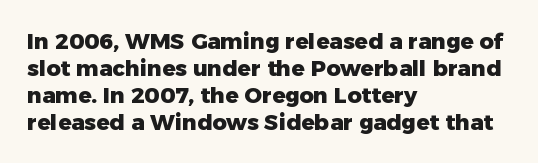
The image shows 22 px bold type, upright; set left-aligned, line spacing 1.22x, normal letter spacing, not underlined.
